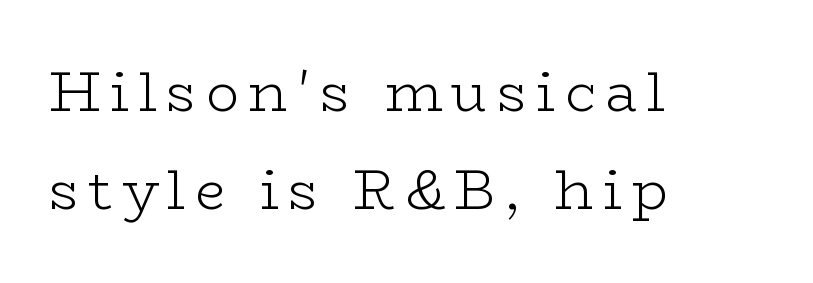
Q: Is the text bold? A: No.
Q: Is the text italic (slanted)? A: No, it is upright.
Q: Is the typeface a serif or a sans-serif typeface? A: Serif.
Q: Is the text underlined? A: No.
Q: How is the paragraph aligned? A: Left-aligned.
Q: Width (condensed, normal, or wide)? A: Wide.
Q: Stroke contrast? A: Low.
Q: x-height? A: Medium.
Q: Monospaced? A: No.
